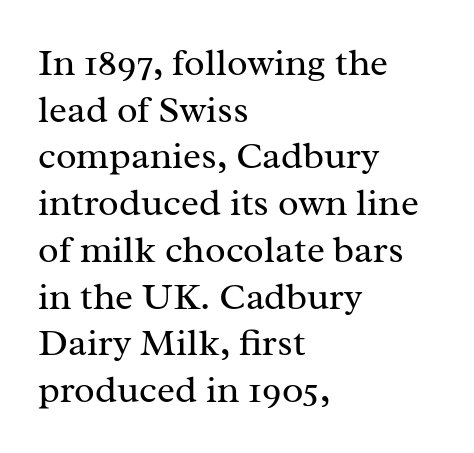
Yep, those are serifs on the letters. This is the regular roman posture of the typeface. Plain, unruled lines of type. Teacher's note: observe the even left margin — that is flush-left alignment.
